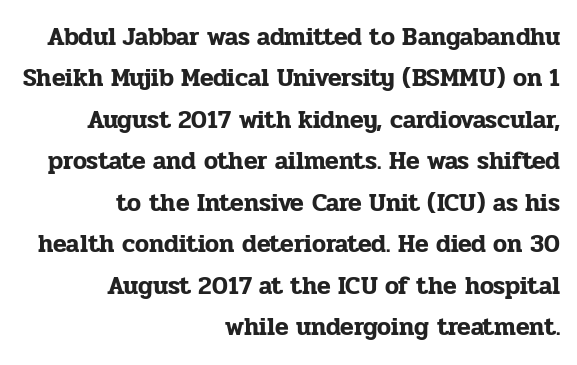
What's the leading like? Ordinary, nothing unusual. The string is rendered with underlining switched off. No italicization has been applied; the sample stays upright. No extra tracking has been applied to these lines. The typesetter chose a ragged-left arrangement here.
